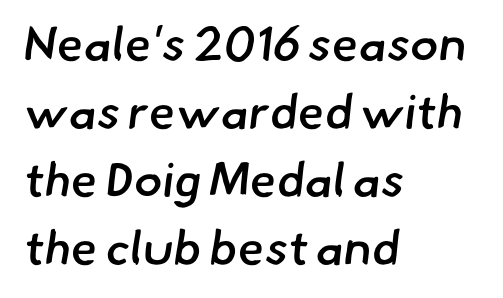
The image shows 48 px semibold sans-serif type; set left-aligned, normal line spacing (1.42x), normal letter spacing, not underlined; low stroke contrast and a small x-height.
